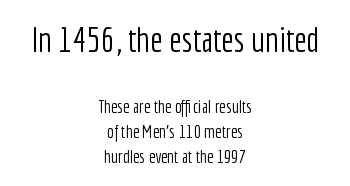
The gap between lines stays unmarked. The rendering shows plain stroke endings on the letterforms — a sans-serif design. Each word holds together tightly as a unit, with standard inter-letter gaps. Large over small — that's the arrangement of the two blocks here.
